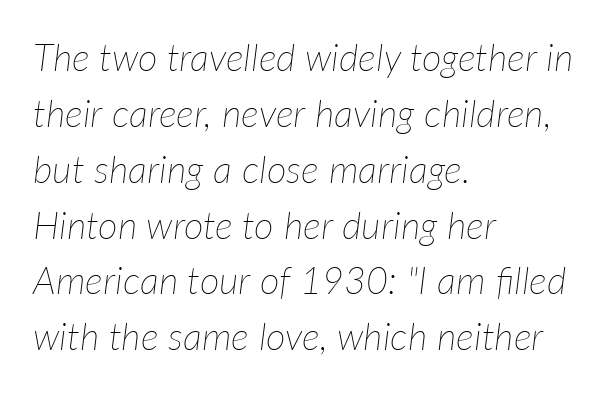
Q: Is the text bold? A: No.
Q: Is the text italic (slanted)? A: Yes, it leans right by about 7 degrees.
Q: Is the text underlined? A: No.
Q: How is the paragraph aligned? A: Left-aligned.
Q: Is the spacing between letters normal or unusually wide? A: Normal.
Q: Is the spacing between lines tight, normal or loose? A: Normal.
Q: Width (condensed, normal, or wide)? A: Normal.
Q: Stroke contrast? A: Low.
Q: x-height? A: Medium.
Q: Monospaced? A: No.
